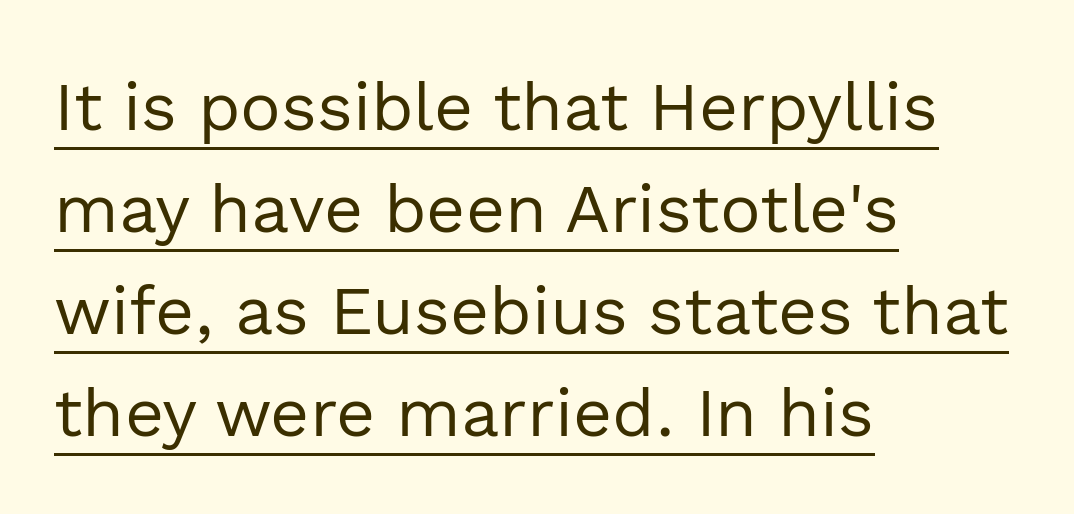
The image shows 68 px regular-weight sans-serif type, upright; set left-aligned, normal line spacing (1.5x), normal letter spacing, underlined; a medium x-height.
